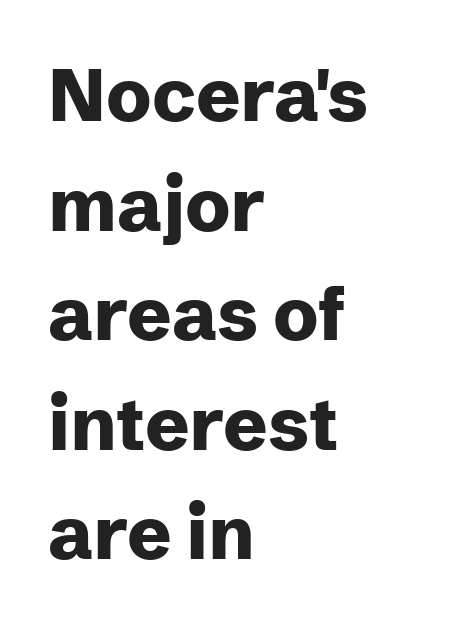
{"serif": "no", "italic": "no", "bold": "yes", "weight": "heavy", "width": "normal", "stroke_contrast": "low", "x_height": "medium", "monospaced": "no", "underline": "no", "align": "left", "line_spacing": "normal", "line_spacing_ratio": 1.48, "letter_spacing": "normal", "letter_spacing_em": 0.0, "glyph_px": 74}
